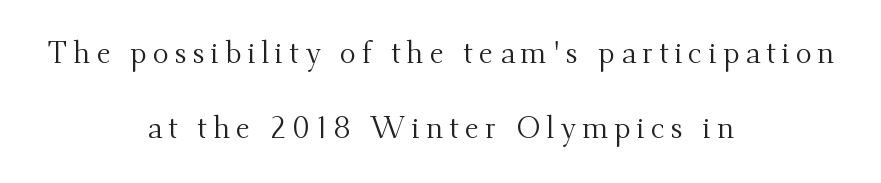
A typesetter would call this proportional, since set widths differ per character. Stroke thickness stays within the range of a standard reading face or lighter. Between one letter and the next there's a generous, obvious gap. Caption: multi-line text, centered on the measure. Leading is clearly above the norm, producing a sparse column.
